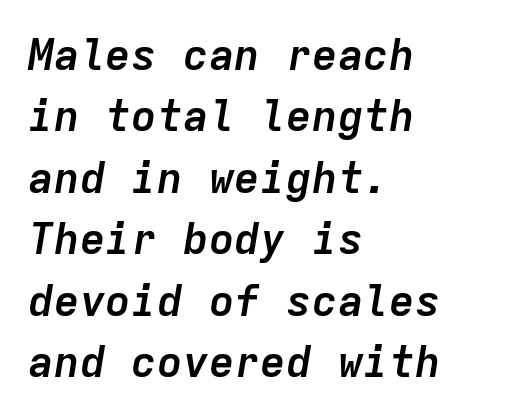
{"italic": "yes", "lean": "right", "slant_degrees": 9, "bold": "yes", "weight": "semibold", "width": "normal", "stroke_contrast": "low", "x_height": "medium", "monospaced": "yes", "underline": "no", "align": "left", "line_spacing": "normal", "line_spacing_ratio": 1.43, "letter_spacing": "normal", "letter_spacing_em": 0.0, "glyph_px": 43}
